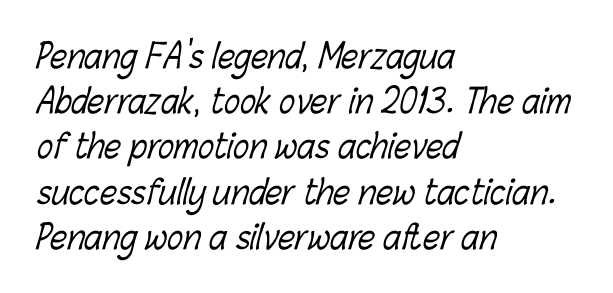
The lines in this sample share a left origin and differ only in where they stop. Here the glyphs are tracked normally, forming tight word shapes. Looks like regular typesetting: each glyph gets only the width it needs. Descenders are the only things crossing below the line. A typesetter would call this leading conventional body-copy spacing.
